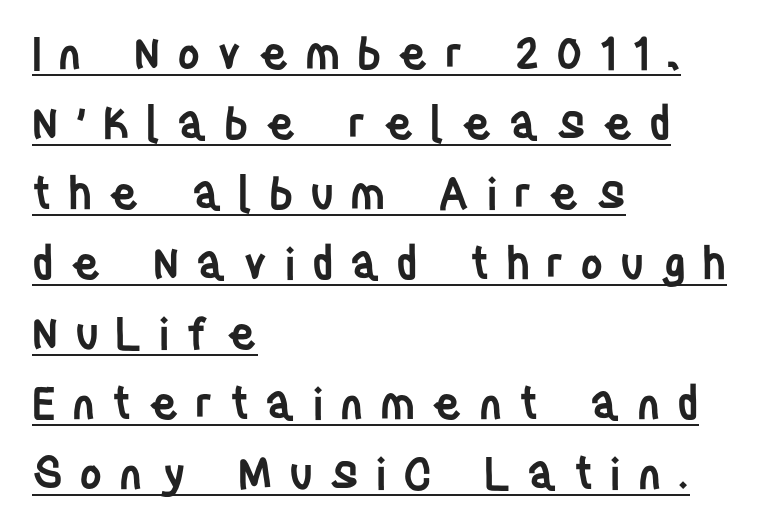
The image shows 44 px semibold, condensed sans-serif type, upright; set left-aligned, normal line spacing (1.59x), unusually wide letter spacing (+0.37 em), underlined; low stroke contrast and a large x-height.
